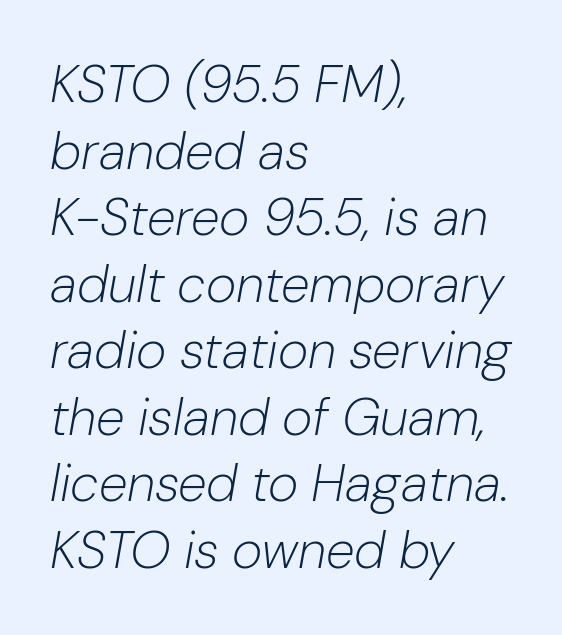
Counters stay open thanks to moderate or lighter strokes. Regular leading. You can tell it's italic because the verticals aren't actually vertical. Each letter keeps its own natural width here, so spacing adapts to shape.
